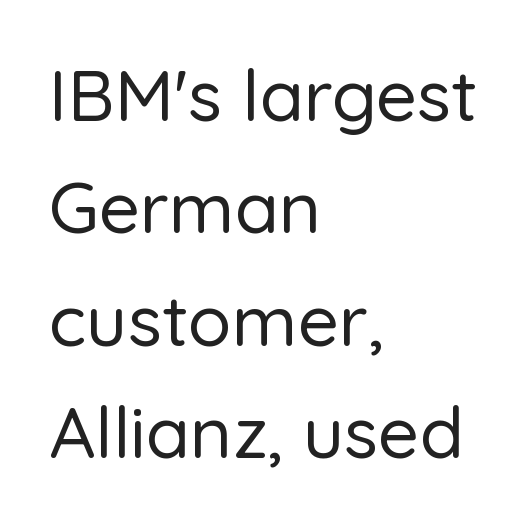
Q: Is the text italic (slanted)? A: No, it is upright.
Q: Is the typeface a serif or a sans-serif typeface? A: Sans-serif.
Q: Is the text underlined? A: No.
Q: How is the paragraph aligned? A: Left-aligned.
Q: Is the spacing between letters normal or unusually wide? A: Normal.
Q: Is the spacing between lines tight, normal or loose? A: Normal.
Q: Width (condensed, normal, or wide)? A: Normal.
Q: Stroke contrast? A: Low.
Q: x-height? A: Medium.
Q: Monospaced? A: No.
